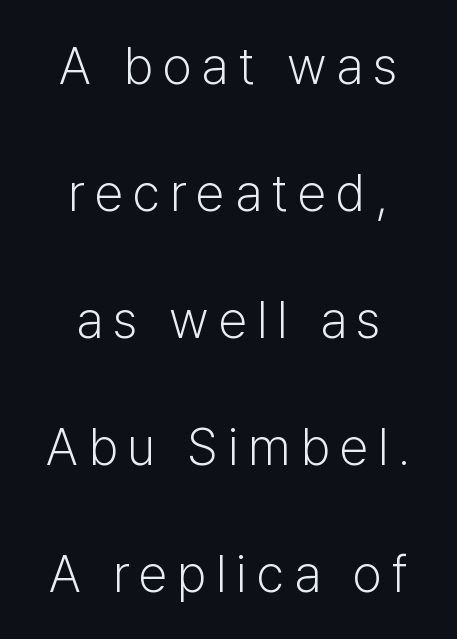
The image shows 52 px light sans-serif type, upright; set centered, loose line spacing (2.44x), not underlined; low stroke contrast and a medium x-height.
